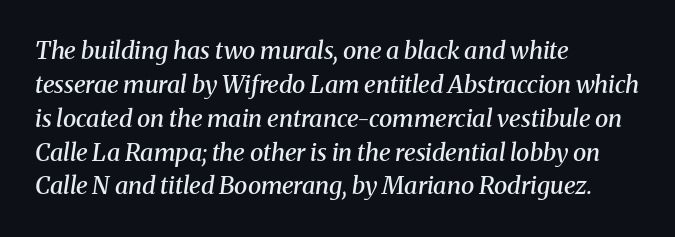
The image shows 24 px text type, italic (leaning right); set left-aligned, normal line spacing (1.41x), normal letter spacing, not underlined.
